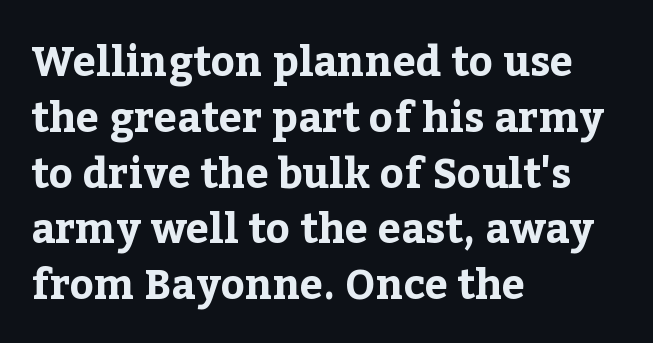
How heavy is the stroke? Heavy — this is a bold. The lines in this sample share a left origin and differ only in where they stop. Short note: letters normally spaced. Yep, those are serifs on the letters. These lines are rendered in a variable-pitch font. The letters stand straight up with perfectly vertical stems.
